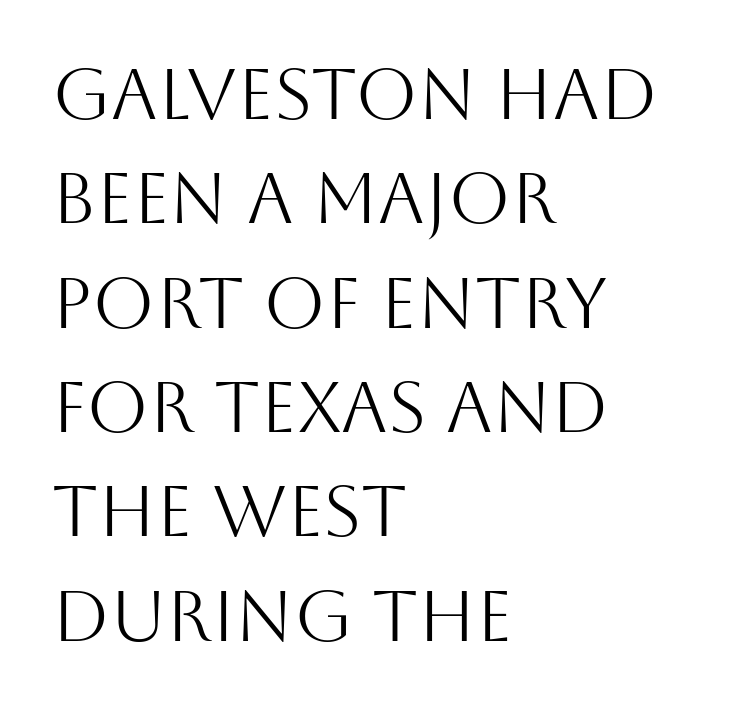
{"serif": "no", "italic": "no", "bold": "no", "weight": "light", "width": "normal", "stroke_contrast": "medium", "x_height": "large", "monospaced": "no", "underline": "no", "align": "left", "line_spacing": "normal", "line_spacing_ratio": 1.47, "letter_spacing": "normal", "letter_spacing_em": 0.0, "glyph_px": 71}
